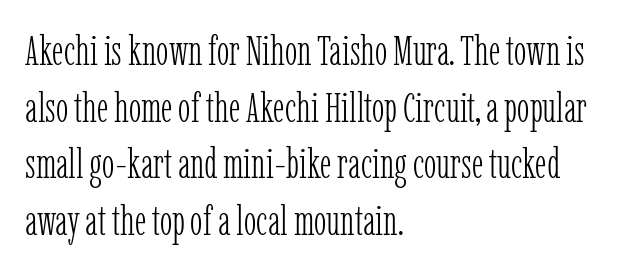
Q: Is the text bold? A: No.
Q: Is the text italic (slanted)? A: No, it is upright.
Q: Is the typeface a serif or a sans-serif typeface? A: Serif.
Q: Is the text underlined? A: No.
Q: How is the paragraph aligned? A: Left-aligned.
Q: Is the spacing between letters normal or unusually wide? A: Normal.
Q: Is the spacing between lines tight, normal or loose? A: Normal.
Q: Width (condensed, normal, or wide)? A: Condensed.
Q: Stroke contrast? A: Low.
Q: x-height? A: Medium.
Q: Monospaced? A: No.
